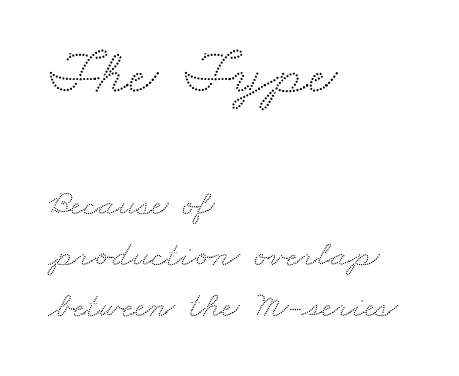
Interline gaps are of average width in this sample. This sample is left-justified, so line endings fall wherever the words run out. No word sits above an underline. Caption: standard tracking, unaltered. Yep, those are serifs on the letters.
